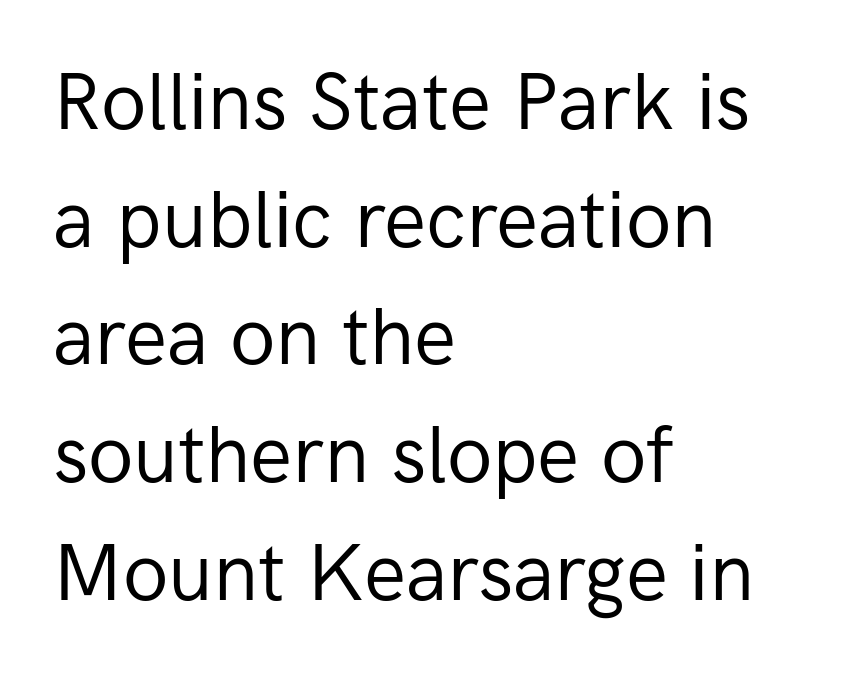
Q: Is the text bold? A: No.
Q: Is the text italic (slanted)? A: No, it is upright.
Q: Is the typeface a serif or a sans-serif typeface? A: Sans-serif.
Q: Is the text underlined? A: No.
Q: How is the paragraph aligned? A: Left-aligned.
Q: Is the spacing between letters normal or unusually wide? A: Normal.
Q: Is the spacing between lines tight, normal or loose? A: Normal.
Q: Width (condensed, normal, or wide)? A: Normal.
Q: Stroke contrast? A: Low.
Q: x-height? A: Medium.
Q: Monospaced? A: No.
